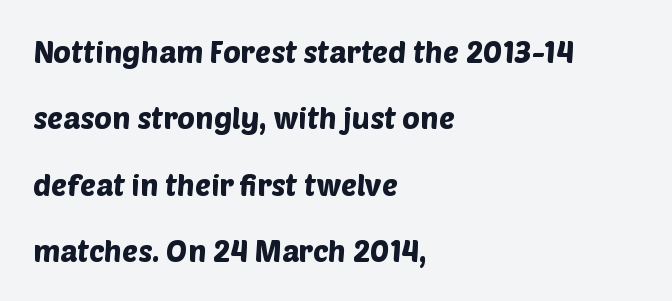
{"serif": "no", "width": "normal", "stroke_contrast": "low", "x_height": "large", "monospaced": "no", "underline": "no", "align": "left", "line_spacing": "loose", "line_spacing_ratio": 2.21, "letter_spacing": "normal", "letter_spacing_em": 0.0, "glyph_px": 30}
